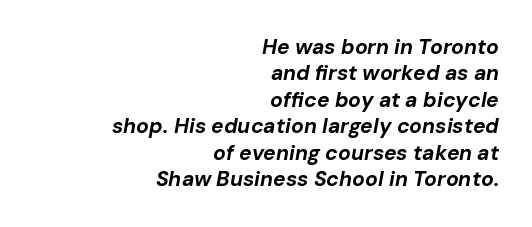
Q: Is the text bold? A: Yes.
Q: Is the text italic (slanted)? A: Yes, it leans right by about 10 degrees.
Q: Is the text underlined? A: No.
Q: How is the paragraph aligned? A: Right-aligned.
Q: Is the spacing between letters normal or unusually wide? A: Normal.
Q: Is the spacing between lines tight, normal or loose? A: Normal.
